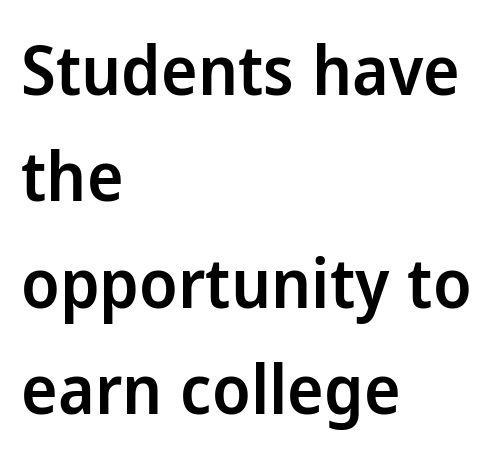
Each word holds together tightly as a unit, with standard inter-letter gaps. Descenders hang freely into open space. These lines stack with their left ends in a neat column. This is moderately heavy type, rendered in semibold.
